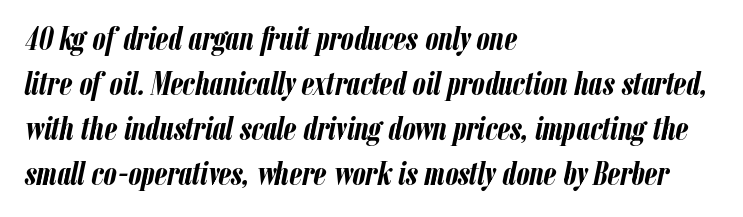
The image shows 33 px semibold, condensed type, italic (leaning right); set left-aligned, normal line spacing (1.36x), normal letter spacing, not underlined; low stroke contrast and a medium x-height.
